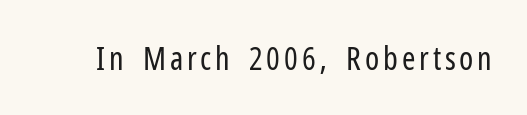
Q: Is the text bold? A: No.
Q: Is the text italic (slanted)? A: No, it is upright.
Q: Is the typeface a serif or a sans-serif typeface? A: Sans-serif.
Q: Is the text underlined? A: No.
Q: Width (condensed, normal, or wide)? A: Condensed.
Q: Stroke contrast? A: Low.
Q: x-height? A: Medium.
Q: Monospaced? A: No.
